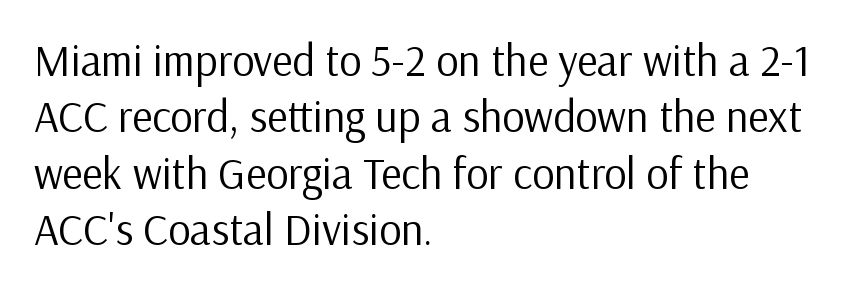
The image shows 44 px regular-weight sans-serif type, upright; set left-aligned, normal line spacing (1.28x), normal letter spacing, not underlined; low stroke contrast and a medium x-height.
